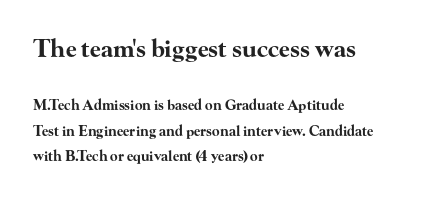
The zone under the glyphs is completely vacant. The type is set solid horizontally, with unmodified tracking. Chunky letters — that's bold for sure. Look at the glyph heights: the upper group is clearly the bigger setting.
